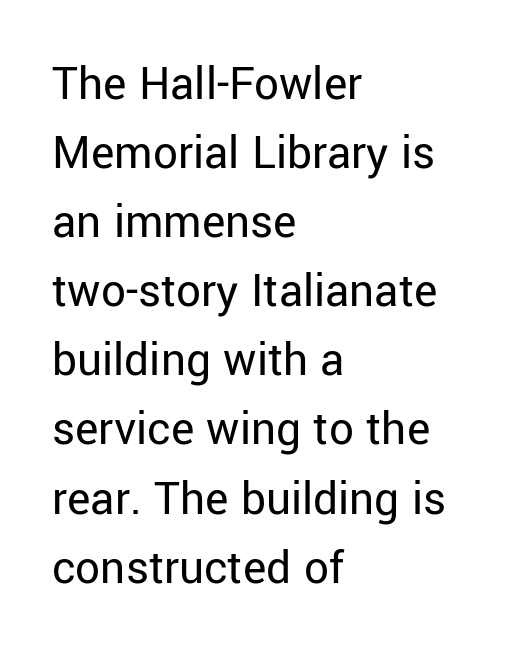
Line starts are locked; line ends wander. One glance says typical: line gaps are just what's usual. Think of a printed novel: that variable character pitch is what you see here. Characters remain perfectly vertical along every line. These glyphs show unthickened strokes, regular width or finer. Each letter's strokes conclude bluntly, with no projecting serifs.
